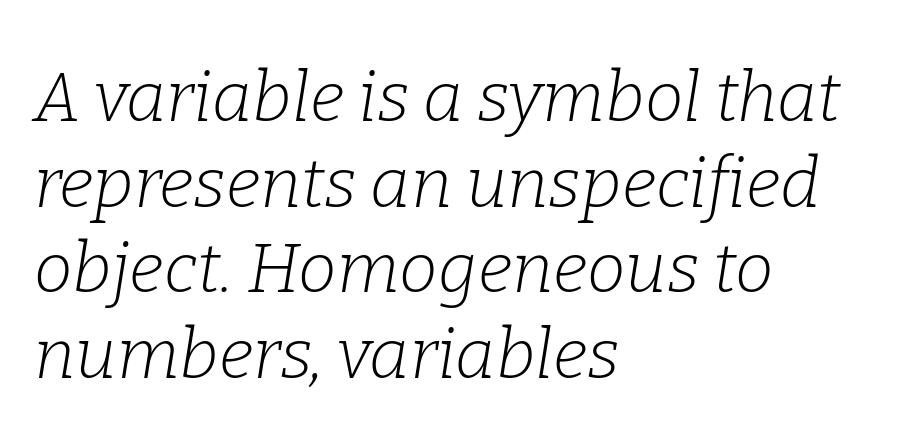
The gap between lines stays unmarked. Classification — serif. The lines are quadded left. You can tell it's italic because the verticals aren't actually vertical. Tracking value appears to be zero — textbook default spacing.
